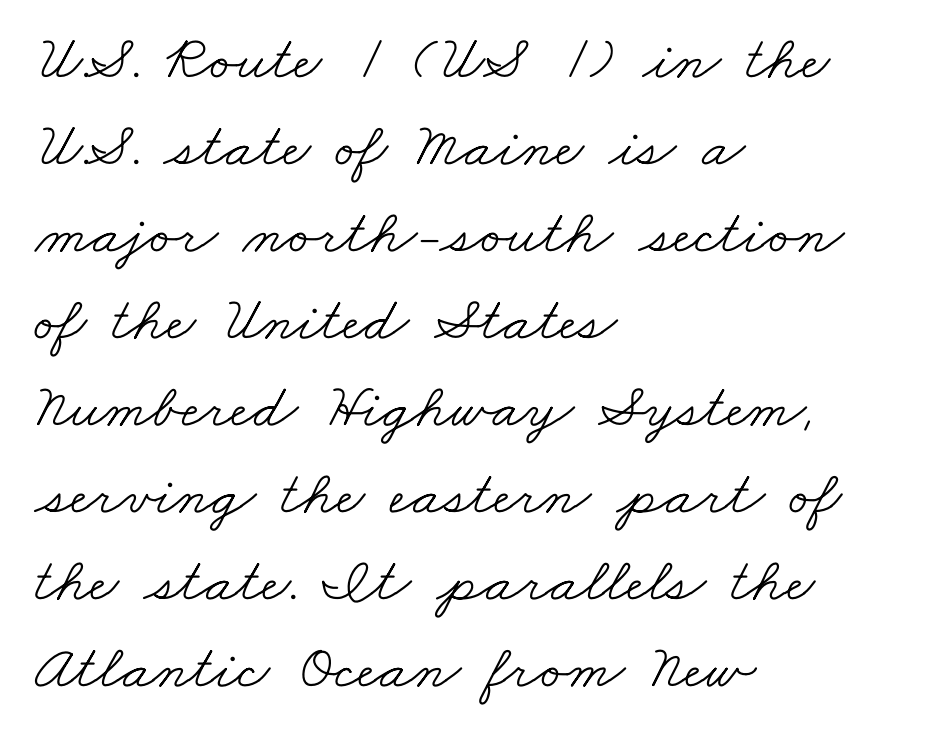
Q: Is the text bold? A: No.
Q: Is the typeface a serif or a sans-serif typeface? A: Serif.
Q: Is the text underlined? A: No.
Q: How is the paragraph aligned? A: Left-aligned.
Q: Is the spacing between letters normal or unusually wide? A: Normal.
Q: Is the spacing between lines tight, normal or loose? A: Normal.
Q: Width (condensed, normal, or wide)? A: Wide.
Q: Stroke contrast? A: Low.
Q: x-height? A: Small.
Q: Monospaced? A: No.
